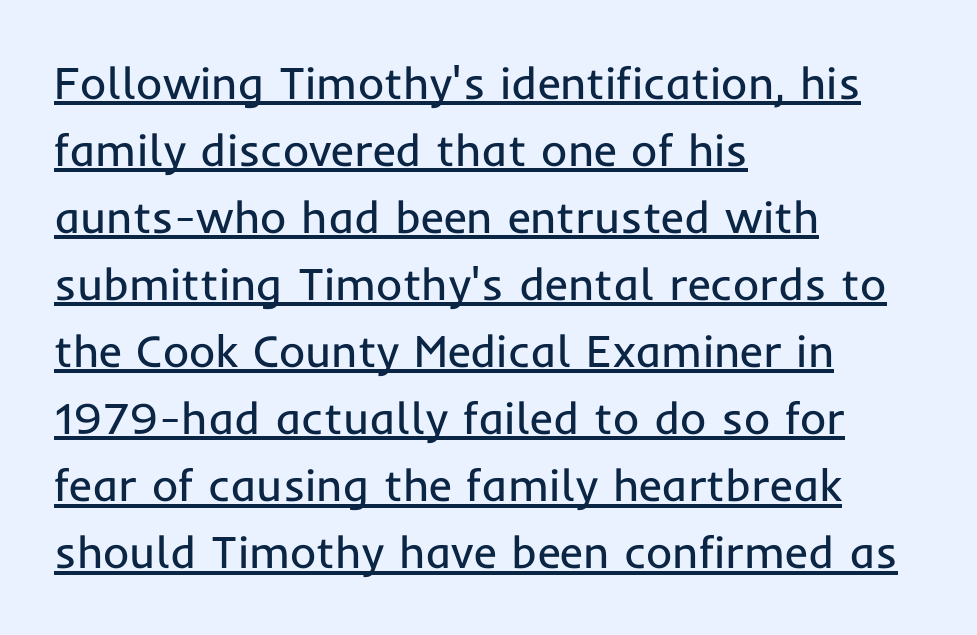
The paragraph has a hard left edge and a soft right edge. This reads as an unemphasized weight, regular at the heaviest. Is the letter spacing exaggerated? No — it looks like the ordinary default. Check the space under the baseline: a stroke is drawn there.
